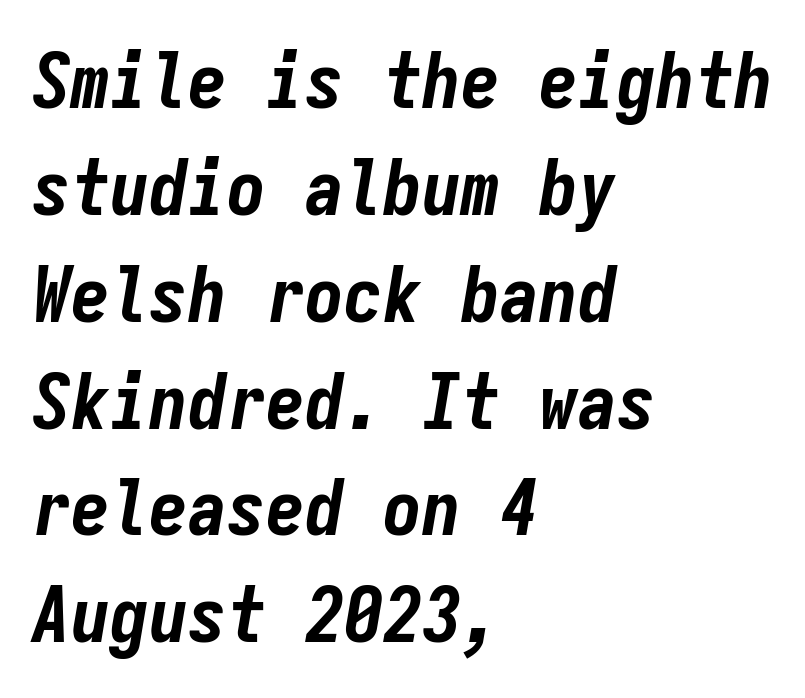
{"italic": "yes", "lean": "right", "slant_degrees": 9, "bold": "yes", "weight": "bold", "width": "condensed", "stroke_contrast": "low", "x_height": "medium", "monospaced": "yes", "underline": "no", "align": "left", "line_spacing": "normal", "line_spacing_ratio": 1.37, "letter_spacing": "normal", "letter_spacing_em": 0.0, "glyph_px": 78}
